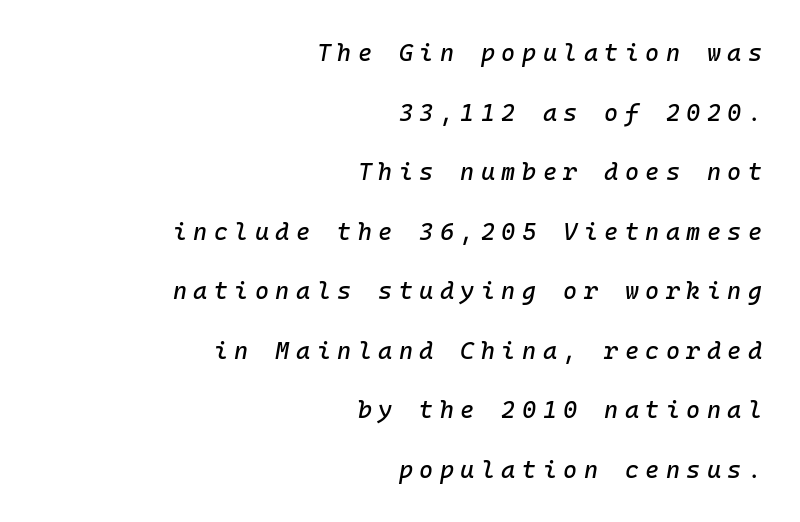
Q: Is the text italic (slanted)? A: Yes, it leans right by about 10 degrees.
Q: Is the text underlined? A: No.
Q: How is the paragraph aligned? A: Right-aligned.
Q: Is the spacing between letters normal or unusually wide? A: Unusually wide.
Q: Is the spacing between lines tight, normal or loose? A: Loose.
